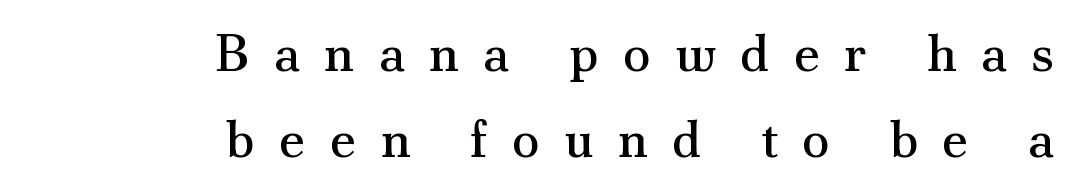
The image shows 52 px regular-weight serif type, upright; set right-aligned, normal line spacing (1.66x), unusually wide letter spacing (+0.46 em), not underlined; medium stroke contrast and a small x-height.
